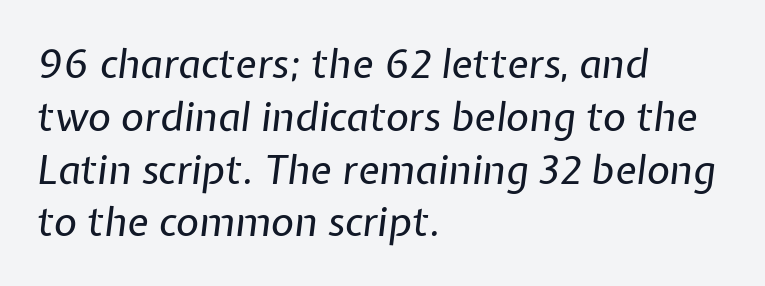
Q: Is the text bold? A: No.
Q: Is the text italic (slanted)? A: Yes, it leans right by about 7 degrees.
Q: Is the text underlined? A: No.
Q: How is the paragraph aligned? A: Left-aligned.
Q: Is the spacing between letters normal or unusually wide? A: Normal.
Q: Is the spacing between lines tight, normal or loose? A: Normal.
Q: Width (condensed, normal, or wide)? A: Normal.
Q: Stroke contrast? A: Low.
Q: x-height? A: Medium.
Q: Monospaced? A: No.
